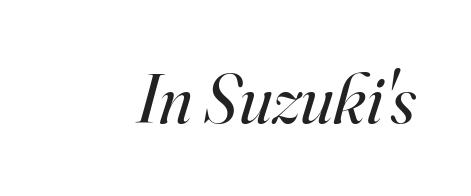
Q: Is the text bold? A: No.
Q: Is the text italic (slanted)? A: Yes, it leans right by about 16 degrees.
Q: Is the typeface a serif or a sans-serif typeface? A: Serif.
Q: Is the text underlined? A: No.
Q: Is the spacing between letters normal or unusually wide? A: Normal.
Q: Width (condensed, normal, or wide)? A: Normal.
Q: Stroke contrast? A: High.
Q: x-height? A: Small.
Q: Monospaced? A: No.
